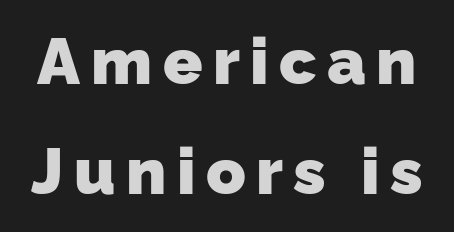
{"serif": "no", "bold": "yes", "weight": "heavy", "width": "normal", "stroke_contrast": "low", "x_height": "medium", "monospaced": "no", "underline": "no", "line_spacing": "normal", "line_spacing_ratio": 1.69, "glyph_px": 65}
